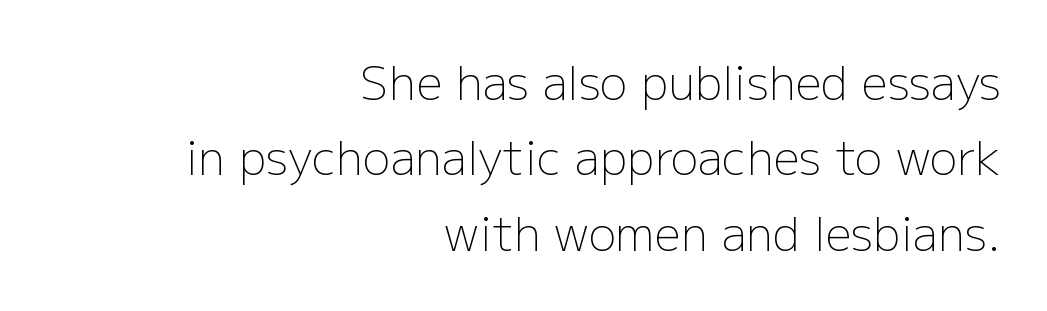
Q: Is the text bold? A: No.
Q: Is the text italic (slanted)? A: No, it is upright.
Q: Is the typeface a serif or a sans-serif typeface? A: Sans-serif.
Q: Is the text underlined? A: No.
Q: How is the paragraph aligned? A: Right-aligned.
Q: Is the spacing between letters normal or unusually wide? A: Normal.
Q: Is the spacing between lines tight, normal or loose? A: Normal.
Q: Width (condensed, normal, or wide)? A: Normal.
Q: Stroke contrast? A: Low.
Q: x-height? A: Medium.
Q: Monospaced? A: No.
